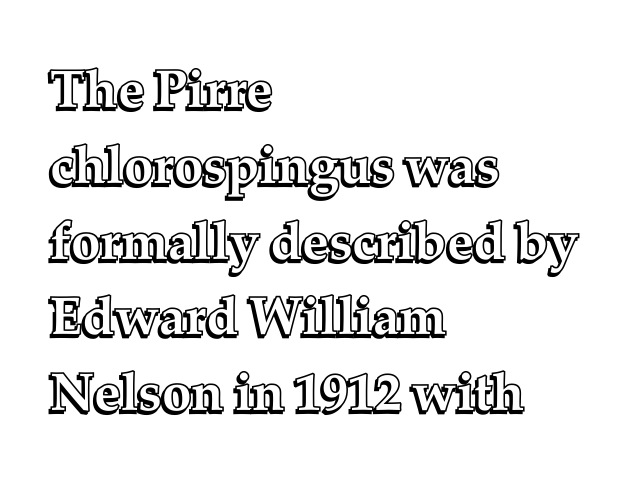
Q: Is the text italic (slanted)? A: No, it is upright.
Q: Is the text underlined? A: No.
Q: How is the paragraph aligned? A: Left-aligned.
Q: Is the spacing between letters normal or unusually wide? A: Normal.
Q: Is the spacing between lines tight, normal or loose? A: Normal.
Q: Width (condensed, normal, or wide)? A: Normal.
Q: x-height? A: Medium.
Q: Monospaced? A: No.
